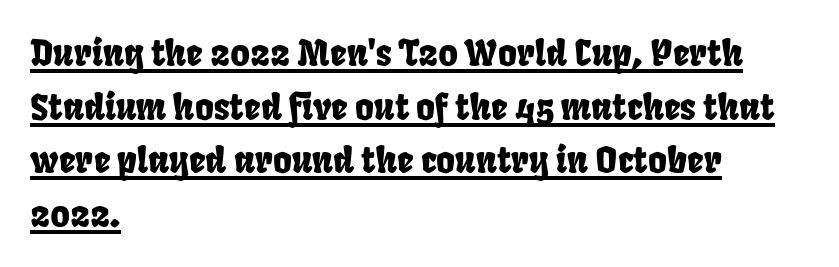
{"serif": "no", "width": "condensed", "stroke_contrast": "low", "x_height": "large", "monospaced": "no", "underline": "yes", "align": "left", "line_spacing": "normal", "line_spacing_ratio": 1.49, "letter_spacing": "normal", "letter_spacing_em": 0.0, "glyph_px": 36}
